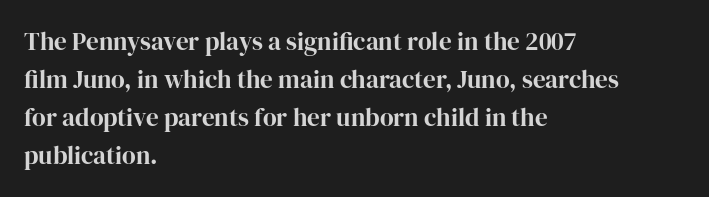
Leftover space on each line is placed entirely after the last word. Normally led — the rows are evenly, conventionally spaced. Type without underlining. Here the glyphs are tracked normally, forming tight word shapes.
